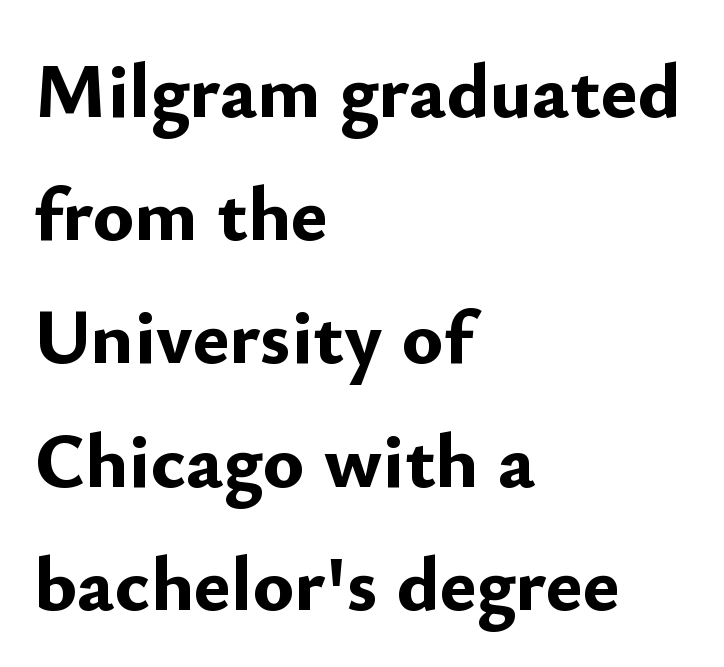
Clear beneath every line of the passage. Caption: multi-line text, flush left, ragged right. Strokes here are thick enough to call this a true bold. Vertical strokes here are truly vertical. This sample uses plain, unmodified letter spacing. Here the designer chose a conventional face with non-uniform glyph widths.
